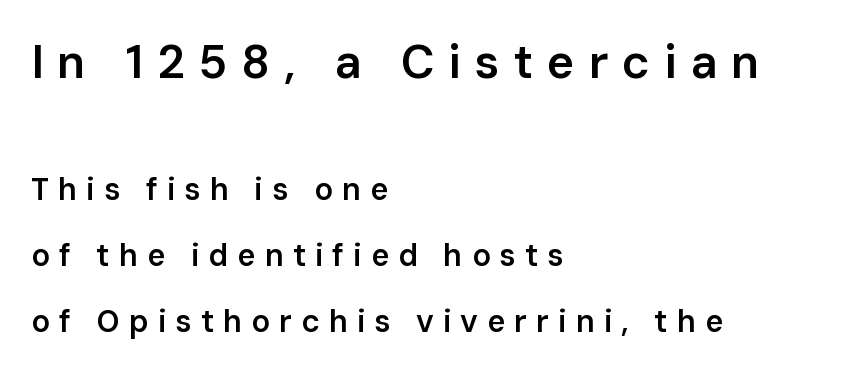
{"serif": "no", "italic": "no", "bold": "semi", "weight": "semibold", "width": "normal", "stroke_contrast": "low", "x_height": "medium", "monospaced": "no", "underline": "no", "align": "left", "line_spacing": "loose", "line_spacing_ratio": 2.13, "letter_spacing": "wide", "letter_spacing_em": 0.29, "larger_block": "first", "size_ratio": 1.52, "glyph_px": 47}
